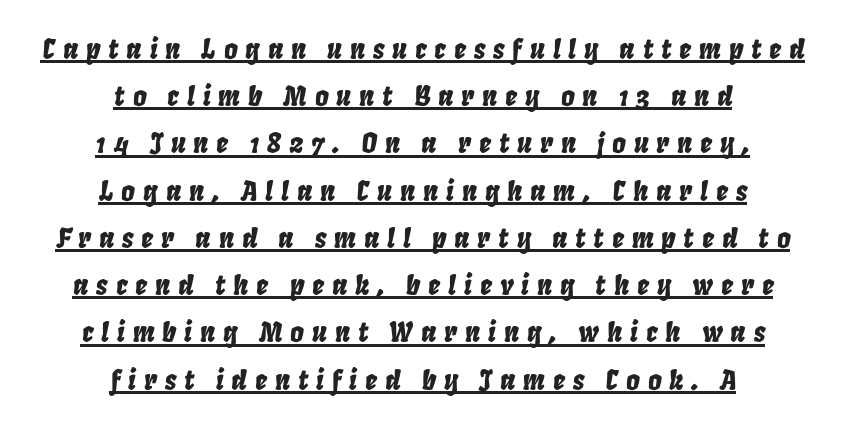
{"italic": "yes", "lean": "right", "slant_degrees": 8, "underline": "yes", "align": "center", "line_spacing_ratio": 1.75, "letter_spacing": "wide", "letter_spacing_em": 0.29, "glyph_px": 27}
